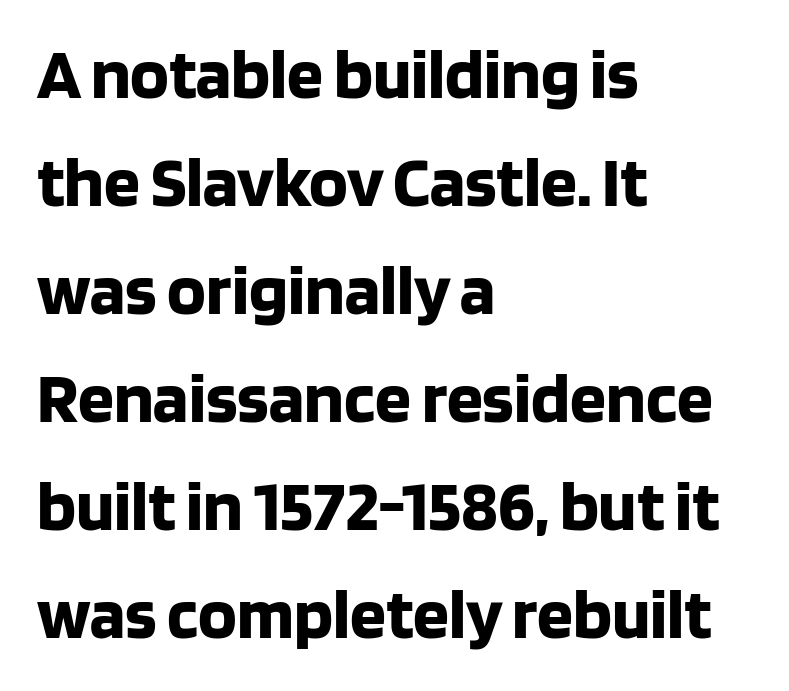
Casual observation: everything's shoved over to the left. Every character sits straight up, as roman type does. Nothing sits at the stroke ends, so this counts as sans-serif. Nobody touched the tracking dial on this one.
